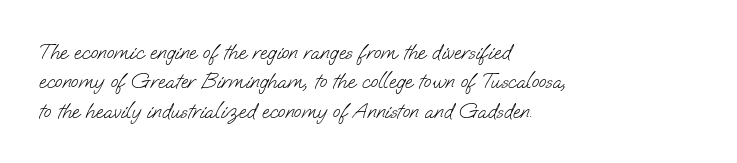
The image shows 22 px text type; set left-aligned, normal line spacing (1.34x), normal letter spacing, not underlined.
